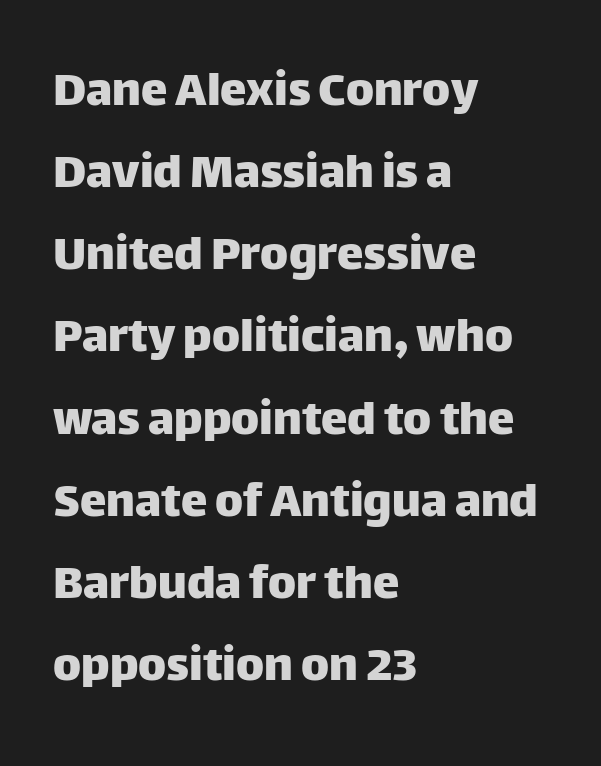
{"serif": "no", "italic": "no", "width": "normal", "stroke_contrast": "low", "x_height": "large", "monospaced": "no", "underline": "no", "align": "left", "line_spacing": "normal", "line_spacing_ratio": 1.55, "letter_spacing": "normal", "letter_spacing_em": 0.0, "glyph_px": 53}
